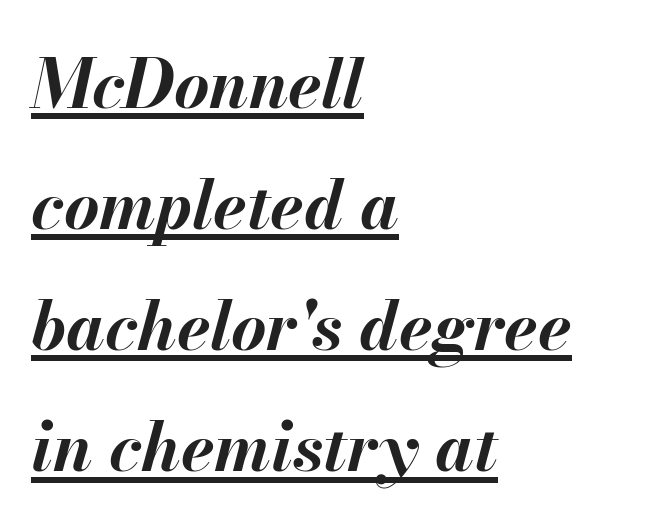
{"italic": "yes", "lean": "right", "slant_degrees": 13, "bold": "yes", "weight": "bold", "width": "normal", "stroke_contrast": "medium", "x_height": "small", "monospaced": "no", "underline": "yes", "align": "left", "line_spacing_ratio": 1.78, "letter_spacing": "normal", "letter_spacing_em": 0.0, "glyph_px": 68}
